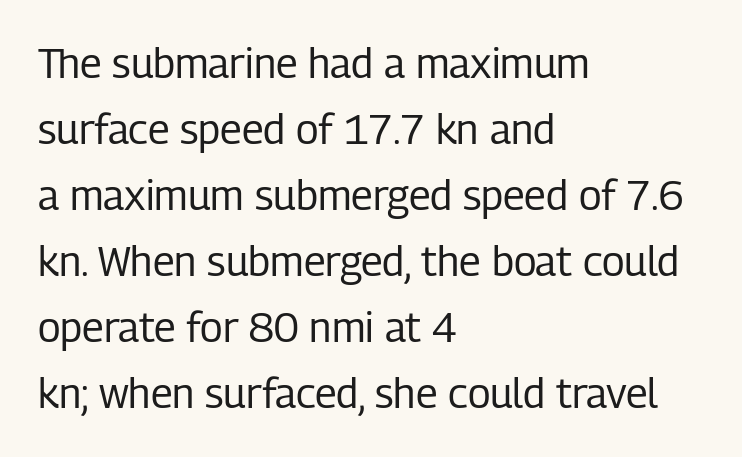
Q: Is the text bold? A: No.
Q: Is the text italic (slanted)? A: No, it is upright.
Q: Is the typeface a serif or a sans-serif typeface? A: Sans-serif.
Q: Is the text underlined? A: No.
Q: How is the paragraph aligned? A: Left-aligned.
Q: Is the spacing between letters normal or unusually wide? A: Normal.
Q: Is the spacing between lines tight, normal or loose? A: Normal.
Q: Width (condensed, normal, or wide)? A: Condensed.
Q: Stroke contrast? A: Low.
Q: x-height? A: Medium.
Q: Monospaced? A: No.
